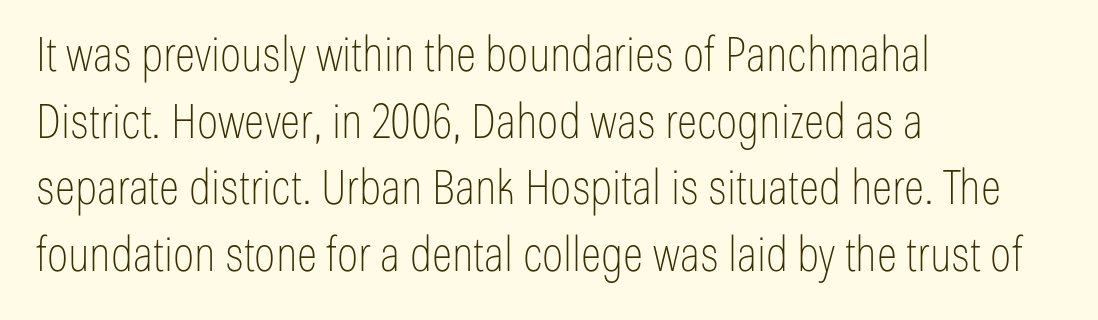
The image shows 48 px thin, condensed sans-serif type, upright; set left-aligned, normal line spacing (1.39x), normal letter spacing, not underlined; low stroke contrast and a medium x-height.
